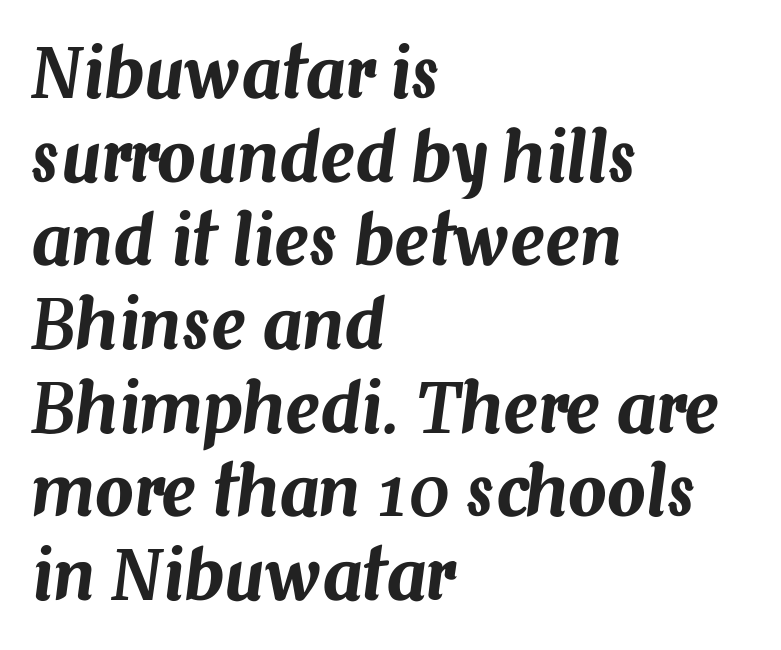
Q: Is the text italic (slanted)? A: Yes, it leans right by about 7 degrees.
Q: Is the text underlined? A: No.
Q: How is the paragraph aligned? A: Left-aligned.
Q: Is the spacing between letters normal or unusually wide? A: Normal.
Q: Width (condensed, normal, or wide)? A: Normal.
Q: Stroke contrast? A: Medium.
Q: x-height? A: Medium.
Q: Monospaced? A: No.
